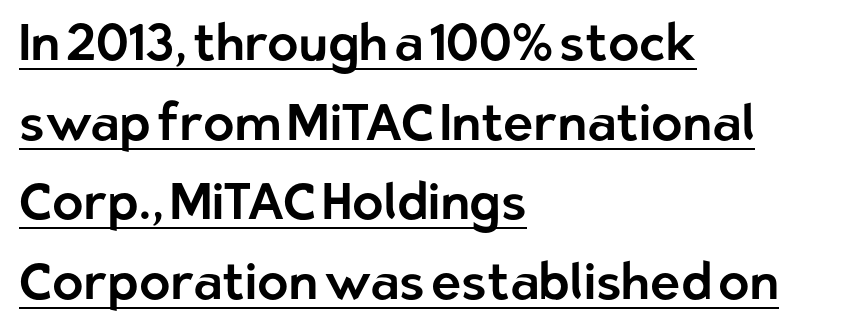
{"serif": "no", "italic": "no", "width": "normal", "stroke_contrast": "low", "x_height": "medium", "monospaced": "no", "underline": "yes", "align": "left", "line_spacing": "normal", "line_spacing_ratio": 1.56, "letter_spacing": "normal", "letter_spacing_em": 0.0, "glyph_px": 51}
